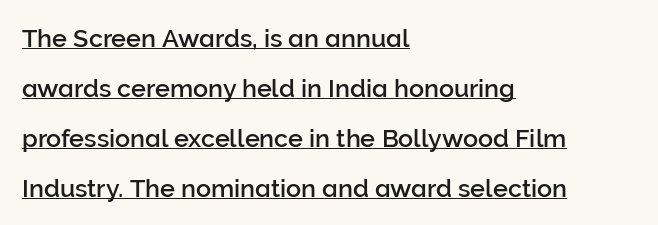
Q: Is the text italic (slanted)? A: No, it is upright.
Q: Is the text underlined? A: Yes.
Q: How is the paragraph aligned? A: Left-aligned.
Q: Is the spacing between letters normal or unusually wide? A: Normal.
Q: Is the spacing between lines tight, normal or loose? A: Loose.
